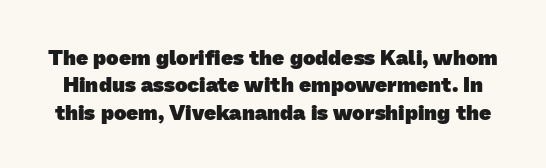
Q: Is the text bold? A: Yes.
Q: Is the text underlined? A: No.
Q: Is the spacing between letters normal or unusually wide? A: Normal.
Q: Is the spacing between lines tight, normal or loose? A: Normal.
